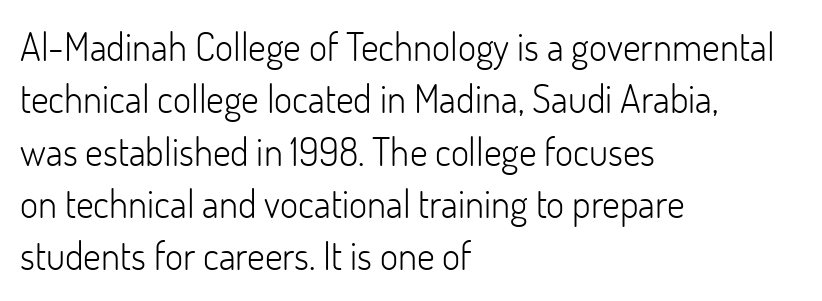
Q: Is the text bold? A: No.
Q: Is the text italic (slanted)? A: No, it is upright.
Q: Is the typeface a serif or a sans-serif typeface? A: Sans-serif.
Q: Is the text underlined? A: No.
Q: How is the paragraph aligned? A: Left-aligned.
Q: Is the spacing between letters normal or unusually wide? A: Normal.
Q: Is the spacing between lines tight, normal or loose? A: Normal.
Q: Width (condensed, normal, or wide)? A: Normal.
Q: Stroke contrast? A: Low.
Q: x-height? A: Small.
Q: Monospaced? A: No.
